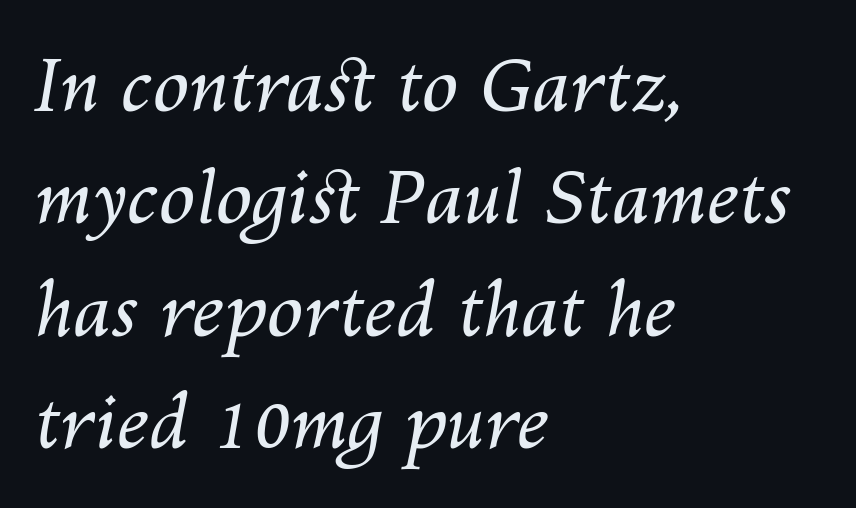
The image shows 73 px regular-weight type, italic (leaning right); set left-aligned, normal line spacing (1.54x), normal letter spacing, not underlined; medium stroke contrast and a medium x-height.
